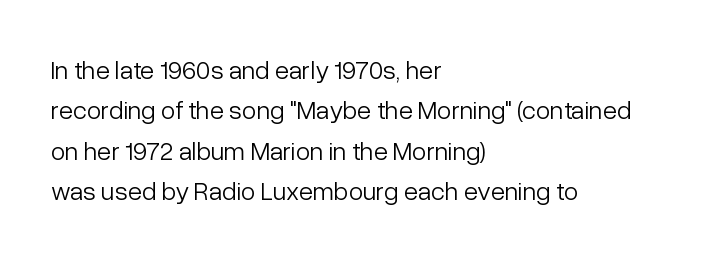
{"italic": "no", "bold": "no", "underline": "no", "align": "left", "line_spacing": "normal", "line_spacing_ratio": 1.55, "letter_spacing": "normal", "letter_spacing_em": 0.0, "glyph_px": 26}
